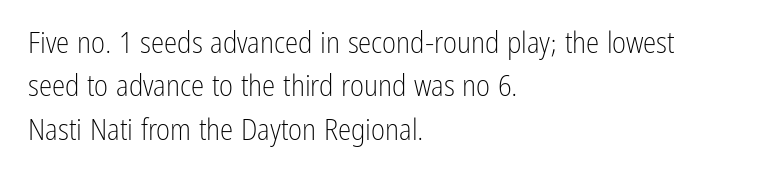
{"serif": "no", "italic": "no", "bold": "no", "weight": "light", "width": "condensed", "stroke_contrast": "low", "x_height": "medium", "monospaced": "no", "underline": "no", "align": "left", "line_spacing": "normal", "line_spacing_ratio": 1.45, "letter_spacing": "normal", "letter_spacing_em": 0.0, "glyph_px": 30}
